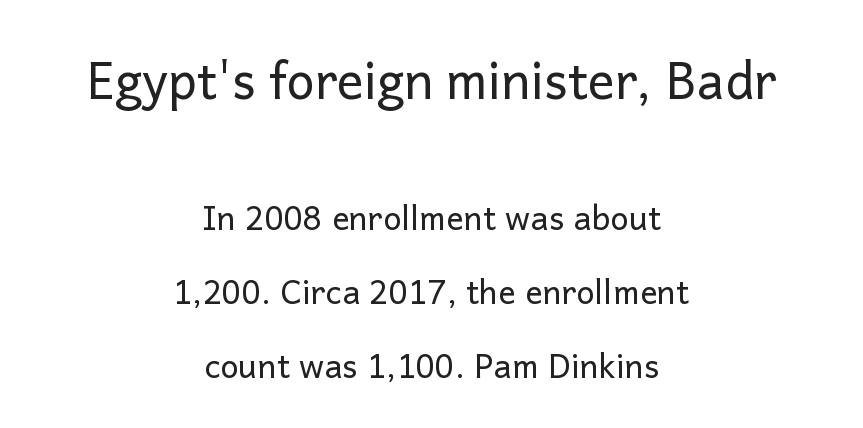
{"serif": "no", "italic": "no", "bold": "no", "weight": "regular", "width": "normal", "stroke_contrast": "low", "x_height": "medium", "monospaced": "no", "underline": "no", "align": "center", "line_spacing": "loose", "line_spacing_ratio": 2.24, "letter_spacing": "normal", "letter_spacing_em": 0.0, "larger_block": "first", "size_ratio": 1.52, "glyph_px": 50}
